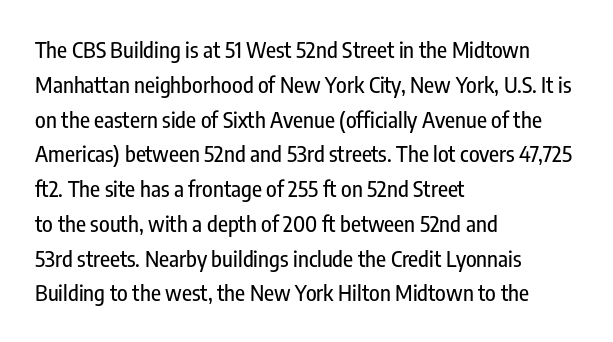
The letters stand straight up with perfectly vertical stems. The strip under each line holds only bare page. Each new line begins a customary step beneath the previous one. Inter-character spacing is left at the font's built-in metrics. The paragraph shown leans on its left margin.
